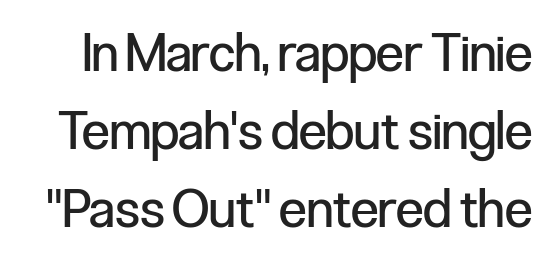
Whoever set this chose a conventional vertical rhythm. A quiet, ordinary-to-light weight characterises the typeface. Any mark beneath the type? The region is blank. Tracking here is standard; glyphs follow each other at the usual distance. Every character sits straight up, as roman type does. You could not count columns in this text — the font is proportionally spaced.
